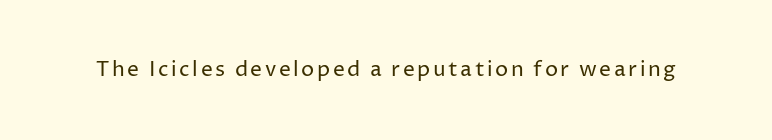
{"italic": "no", "bold": "no", "underline": "no", "glyph_px": 21}
